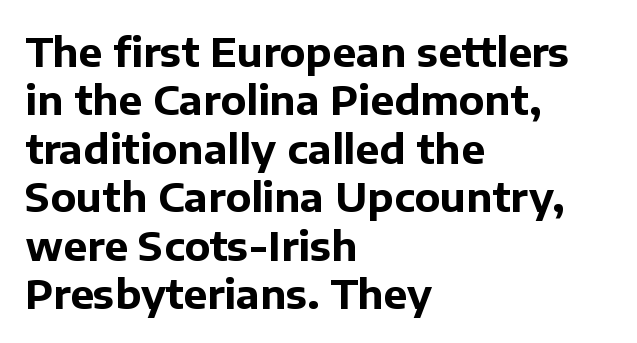
Reading down the block, your eye returns to a fixed left position each line. The letters carry no serifs — their stems end cleanly without finishing strokes. The passage shown is not underscored anywhere. Proportional: the letters do not fall into vertical columns. The typography opts for an upright posture over an oblique one.
